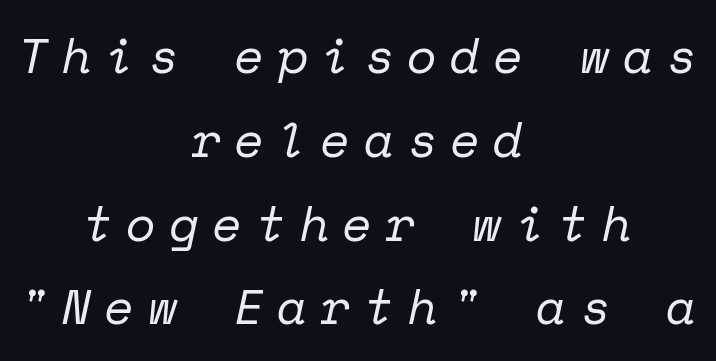
{"serif": "yes", "italic": "yes", "lean": "right", "slant_degrees": 12, "bold": "no", "weight": "regular", "width": "normal", "stroke_contrast": "low", "x_height": "medium", "monospaced": "yes", "underline": "no", "align": "center", "line_spacing_ratio": 1.71, "letter_spacing": "wide", "letter_spacing_em": 0.27, "glyph_px": 49}
